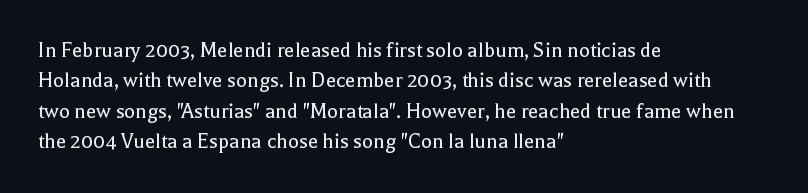
{"italic": "no", "bold": "no", "underline": "no", "align": "left", "line_spacing": "normal", "line_spacing_ratio": 1.32, "letter_spacing": "normal", "letter_spacing_em": 0.0, "glyph_px": 23}
